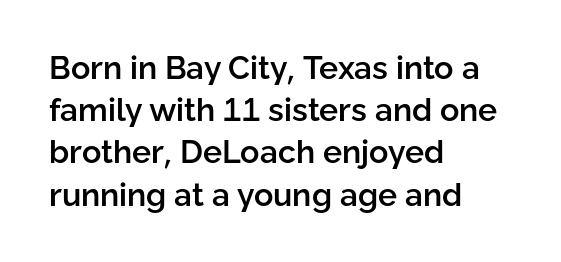
Q: Is the text bold? A: Semi-bold.
Q: Is the text italic (slanted)? A: No, it is upright.
Q: Is the typeface a serif or a sans-serif typeface? A: Sans-serif.
Q: Is the text underlined? A: No.
Q: How is the paragraph aligned? A: Left-aligned.
Q: Is the spacing between letters normal or unusually wide? A: Normal.
Q: Is the spacing between lines tight, normal or loose? A: Normal.
Q: Width (condensed, normal, or wide)? A: Normal.
Q: Stroke contrast? A: Low.
Q: x-height? A: Medium.
Q: Monospaced? A: No.
